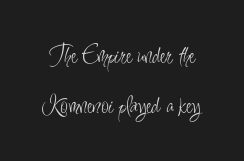
The specimen omits any rule beneath the text block's lines. Letters have the restrained weight of plain body copy at most. Here the glyphs are tracked normally, forming tight word shapes.
